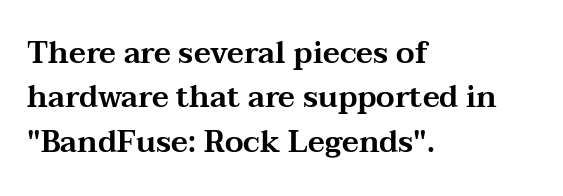
Q: Is the text italic (slanted)? A: No, it is upright.
Q: Is the typeface a serif or a sans-serif typeface? A: Serif.
Q: Is the text underlined? A: No.
Q: How is the paragraph aligned? A: Left-aligned.
Q: Is the spacing between letters normal or unusually wide? A: Normal.
Q: Is the spacing between lines tight, normal or loose? A: Normal.
Q: Width (condensed, normal, or wide)? A: Wide.
Q: Stroke contrast? A: Medium.
Q: x-height? A: Medium.
Q: Monospaced? A: No.
